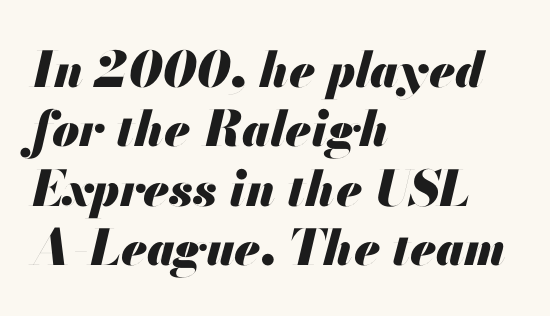
Is this a fixed-width face? No — the glyphs have proportional, varying widths. The glyphs look as if they've been sheared to an angle. The rendering keeps characters at their native spacing. Look at the stroke-to-counter ratio: heavy, a bold.
